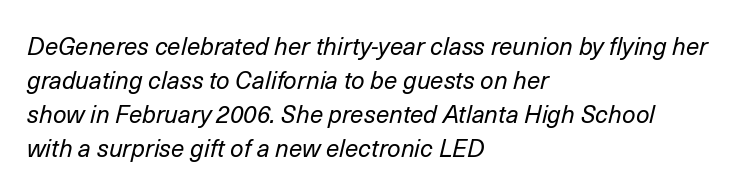
The image shows 24 px text type, italic (leaning right); set left-aligned, normal line spacing (1.41x), normal letter spacing, not underlined.
